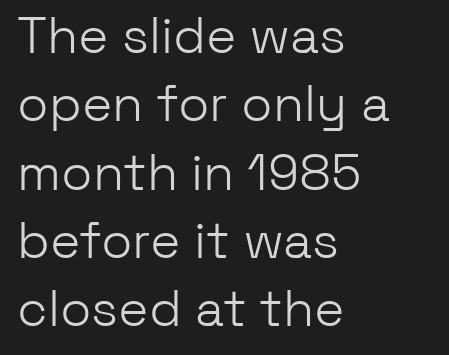
The letters advance in unequal steps, a hallmark of proportional type. The lettering holds an erect, upright posture throughout. The type is set solid horizontally, with unmodified tracking. Serifs: no, the terminals of the letterforms are clean. Ink coverage per letter is moderate at most.
